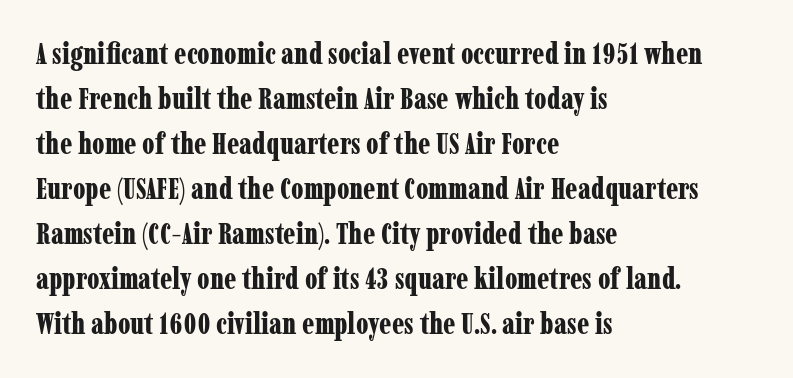
The letters are bold, with thick, heavy strokes. The rendering keeps characters at their native spacing. Short and long lines alike share a common starting point at left. Examine the stroke ends and you'll spot serifs. Every stem runs plumb, perpendicular to the baseline. Proportional: the letters do not fall into vertical columns.
